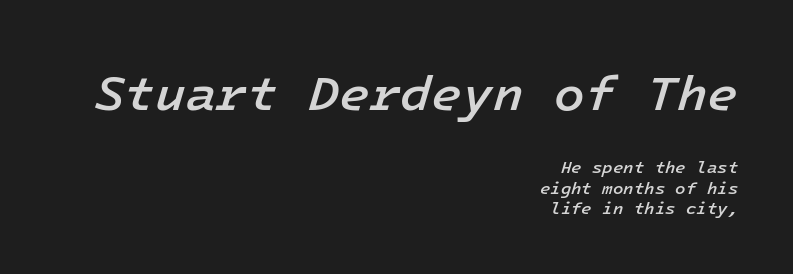
{"italic": "yes", "lean": "right", "slant_degrees": 16, "bold": "semi", "weight": "semibold", "width": "normal", "stroke_contrast": "low", "x_height": "medium", "underline": "no", "align": "right", "line_spacing_ratio": 1.19, "letter_spacing": "normal", "letter_spacing_em": 0.0, "larger_block": "first", "size_ratio": 2.94, "glyph_px": 50}
